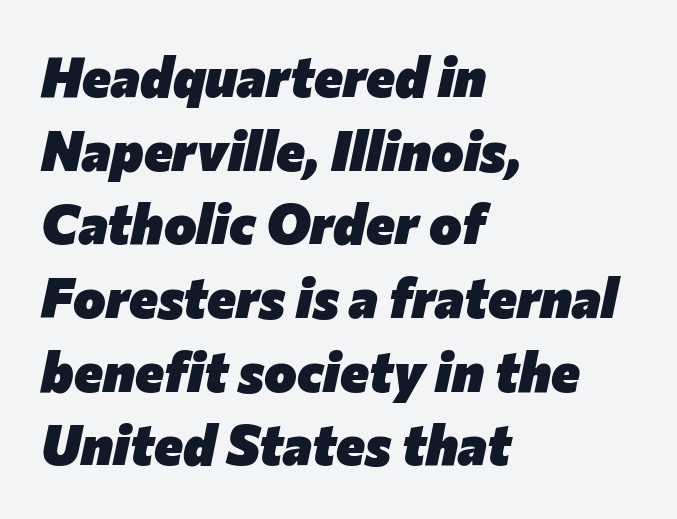
The image shows 55 px heavy type, italic (leaning right); set left-aligned, normal line spacing (1.34x), normal letter spacing, not underlined; low stroke contrast and a medium x-height.
